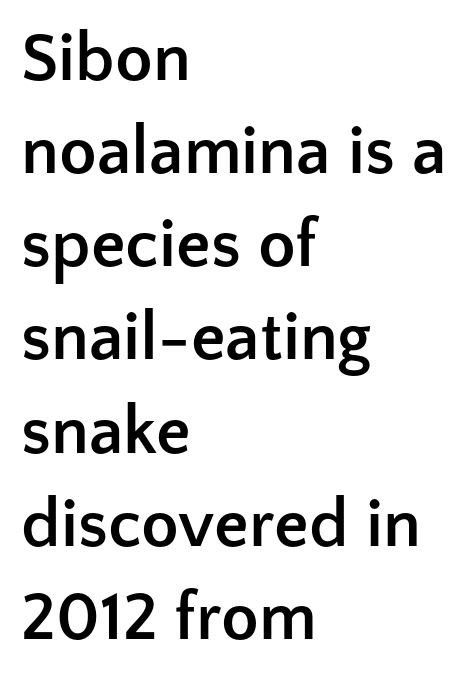
{"serif": "no", "italic": "no", "bold": "yes", "weight": "semibold", "width": "normal", "stroke_contrast": "low", "x_height": "medium", "monospaced": "no", "underline": "no", "align": "left", "line_spacing": "normal", "line_spacing_ratio": 1.35, "letter_spacing": "normal", "letter_spacing_em": 0.0, "glyph_px": 69}
